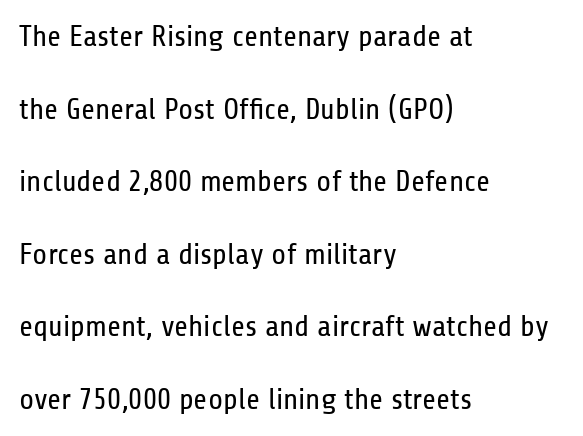
Rows of type keep a wide berth in the vertical direction. Grotesque or geometric, the face here clearly has no serifs. The ragged edge is on the right, which tells us the setting is flush left. Default kerning and tracking; the words read as compact shapes.
